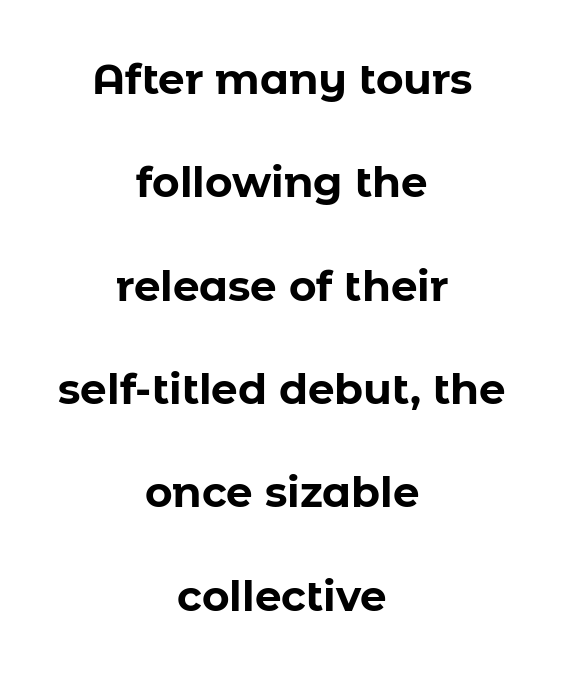
Q: Is the text bold? A: Yes.
Q: Is the text italic (slanted)? A: No, it is upright.
Q: Is the typeface a serif or a sans-serif typeface? A: Sans-serif.
Q: Is the text underlined? A: No.
Q: How is the paragraph aligned? A: Centered.
Q: Is the spacing between letters normal or unusually wide? A: Normal.
Q: Is the spacing between lines tight, normal or loose? A: Loose.
Q: Width (condensed, normal, or wide)? A: Normal.
Q: Stroke contrast? A: Low.
Q: x-height? A: Medium.
Q: Monospaced? A: No.
